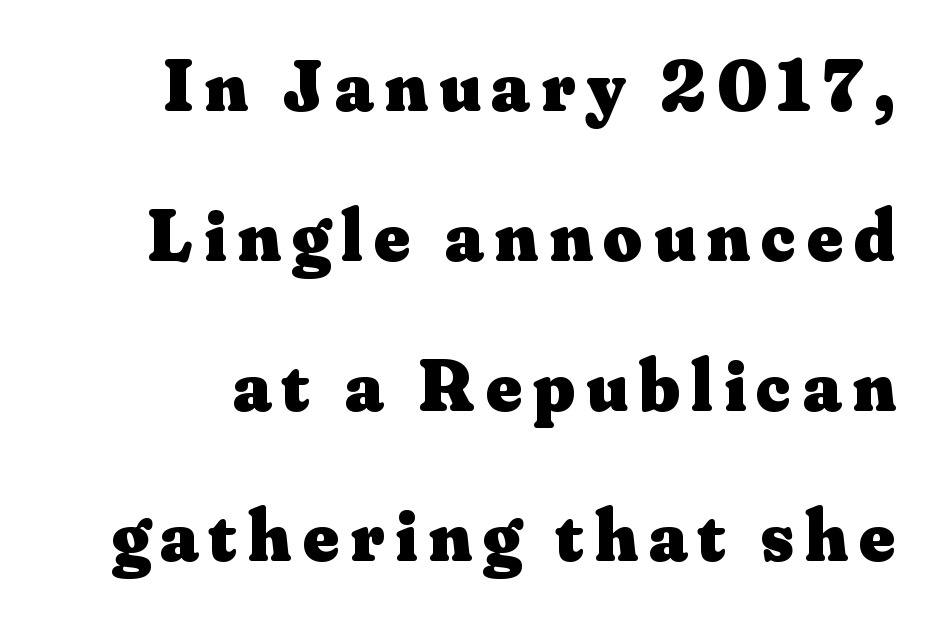
Q: Is the text bold? A: Yes.
Q: Is the text italic (slanted)? A: No, it is upright.
Q: Is the typeface a serif or a sans-serif typeface? A: Serif.
Q: Is the text underlined? A: No.
Q: Is the spacing between lines tight, normal or loose? A: Loose.
Q: Width (condensed, normal, or wide)? A: Normal.
Q: Stroke contrast? A: Medium.
Q: x-height? A: Small.
Q: Monospaced? A: No.
